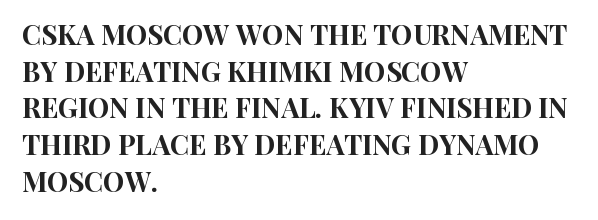
Q: Is the text italic (slanted)? A: No, it is upright.
Q: Is the text underlined? A: No.
Q: How is the paragraph aligned? A: Left-aligned.
Q: Is the spacing between letters normal or unusually wide? A: Normal.
Q: Is the spacing between lines tight, normal or loose? A: Normal.
